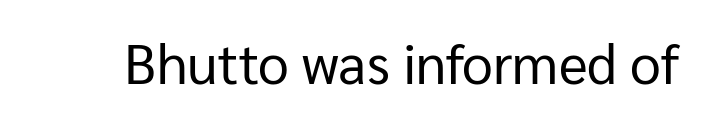
{"serif": "no", "italic": "no", "bold": "no", "weight": "regular", "width": "normal", "stroke_contrast": "low", "x_height": "medium", "monospaced": "no", "underline": "no", "letter_spacing": "normal", "letter_spacing_em": 0.0, "glyph_px": 55}
